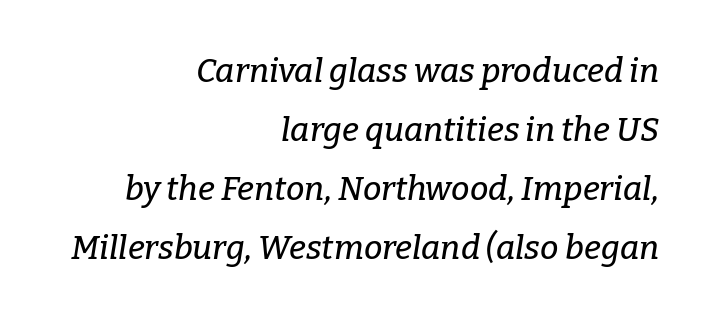
{"serif": "yes", "italic": "yes", "lean": "right", "slant_degrees": 9, "width": "normal", "stroke_contrast": "low", "x_height": "medium", "monospaced": "no", "underline": "no", "align": "right", "line_spacing_ratio": 1.79, "letter_spacing": "normal", "letter_spacing_em": 0.0, "glyph_px": 33}
